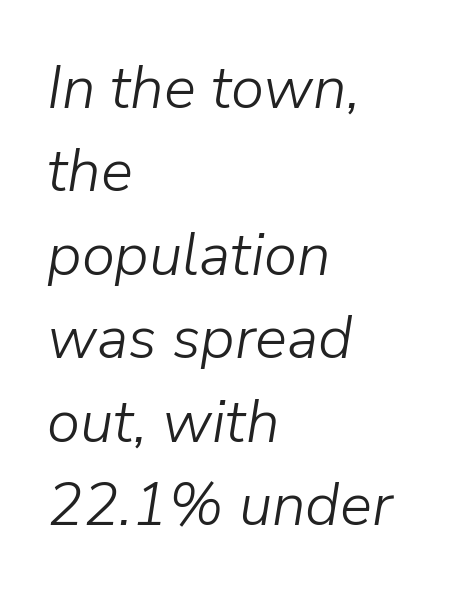
The image shows 60 px light type, italic (leaning right); set left-aligned, normal line spacing (1.39x), normal letter spacing, not underlined; low stroke contrast and a medium x-height.
